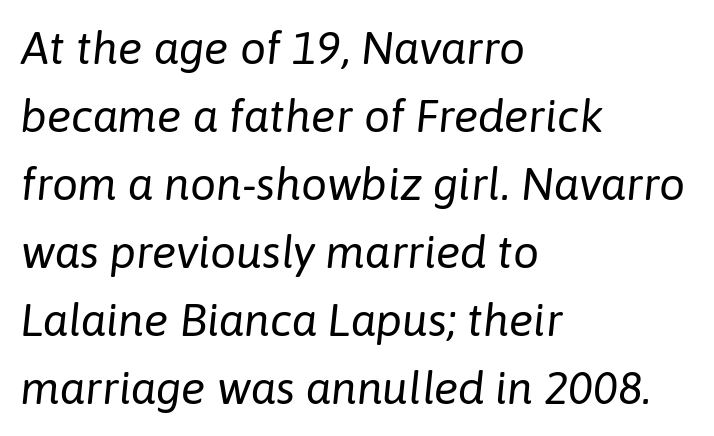
{"italic": "yes", "lean": "right", "slant_degrees": 6, "bold": "no", "weight": "regular", "width": "normal", "stroke_contrast": "low", "x_height": "medium", "monospaced": "no", "underline": "no", "align": "left", "line_spacing": "normal", "line_spacing_ratio": 1.48, "letter_spacing": "normal", "letter_spacing_em": 0.0, "glyph_px": 46}
